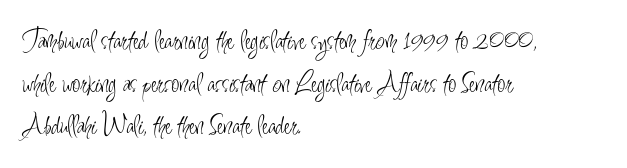
This rendering uses left alignment, leaving the right contour irregular. The rendering shows plain stroke endings on the letterforms — a sans-serif design. The rendering uses natural spacing where letterforms have individual widths. In terms of leading, this rendering sits right in the middle. Each word holds together tightly as a unit, with standard inter-letter gaps. The font is comparable to plain body text, perhaps lighter.
